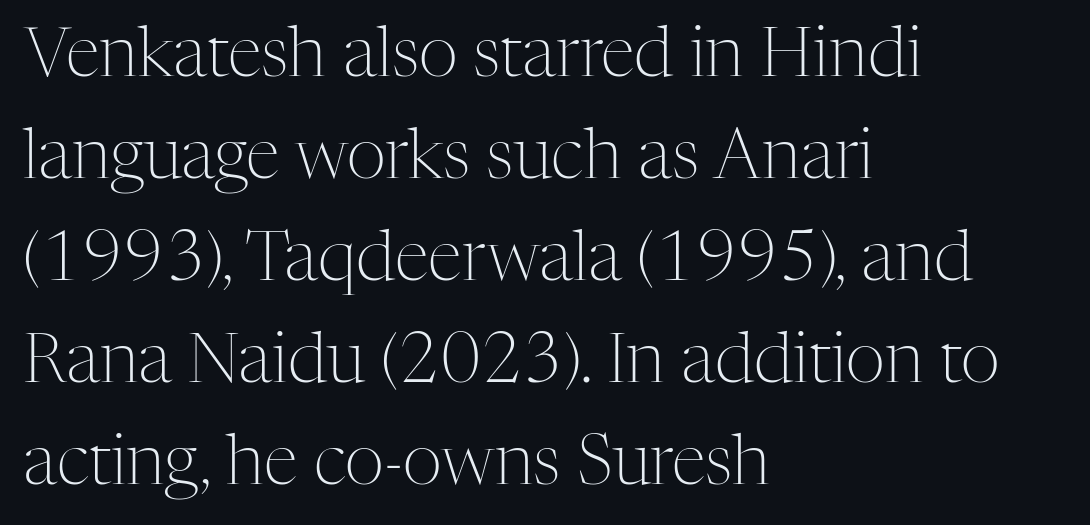
This is serif lettering, the kind often seen in printed books. No heavy texture on the line: the type isn't bold. Looks like regular typesetting: each glyph gets only the width it needs. Is there much room between lines? A standard amount, neither cramped nor airy. Honestly, the letter spacing is just normal — you wouldn't notice it. Decoration check: the copy has no underline.
